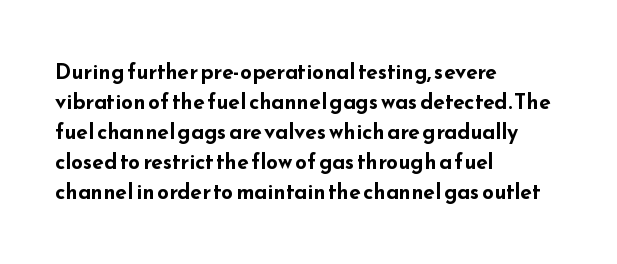
Q: Is the text bold? A: Yes.
Q: Is the text italic (slanted)? A: No, it is upright.
Q: Is the text underlined? A: No.
Q: How is the paragraph aligned? A: Left-aligned.
Q: Is the spacing between letters normal or unusually wide? A: Normal.
Q: Is the spacing between lines tight, normal or loose? A: Normal.
